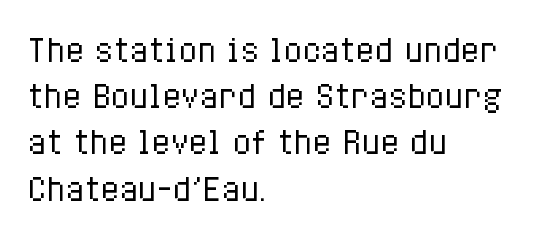
{"italic": "no", "bold": "no", "weight": "regular", "width": "condensed", "stroke_contrast": "low", "x_height": "medium", "monospaced": "no", "underline": "no", "align": "left", "line_spacing": "normal", "line_spacing_ratio": 1.49, "letter_spacing": "normal", "letter_spacing_em": 0.0, "glyph_px": 31}
